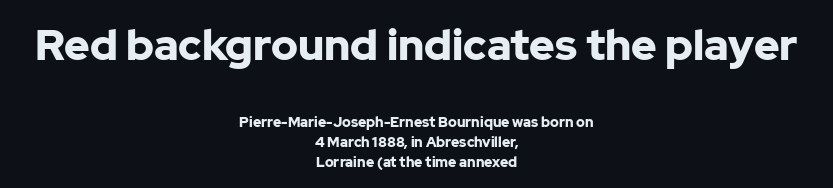
Q: Is the text bold? A: Yes.
Q: Is the text italic (slanted)? A: No, it is upright.
Q: Is the typeface a serif or a sans-serif typeface? A: Sans-serif.
Q: Is the text underlined? A: No.
Q: How is the paragraph aligned? A: Centered.
Q: Is the spacing between letters normal or unusually wide? A: Normal.
Q: Is the spacing between lines tight, normal or loose? A: Normal.
Q: Which block of text is set in a larger size, the first (top) or the second (bottom)? A: The first (top) one.
Q: Width (condensed, normal, or wide)? A: Normal.
Q: Stroke contrast? A: Low.
Q: x-height? A: Medium.
Q: Monospaced? A: No.
